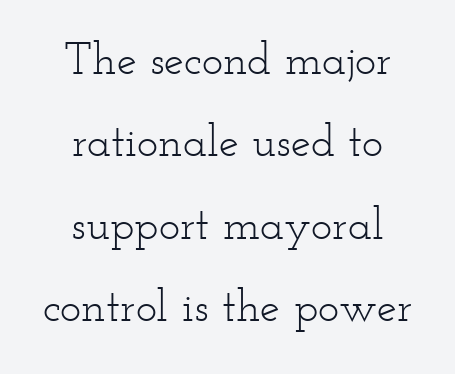
The image shows 45 px light, wide serif type, upright; set centered, line spacing 1.83x, normal letter spacing, not underlined; low stroke contrast and a small x-height.
